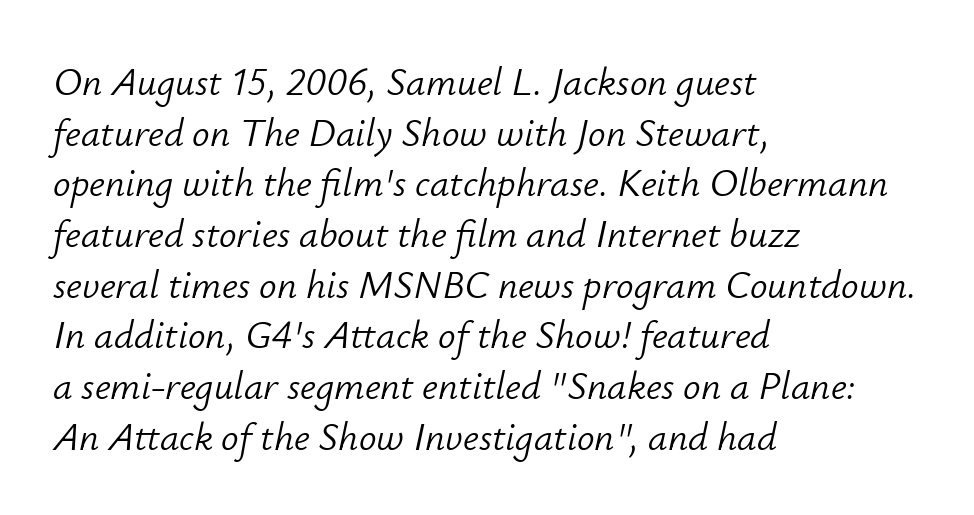
The line-height multiplier appears to be the usual default. The face used here has a pronounced slope to its letters. Check under the words: just untouched page. A classic flush-left, rag-right setting is used for this passage.
